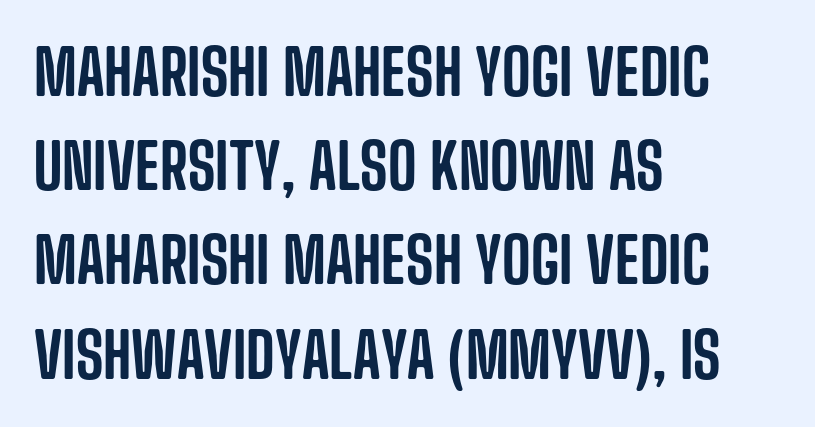
The image shows 62 px condensed sans-serif type, upright; set left-aligned, normal line spacing (1.52x), normal letter spacing, not underlined; low stroke contrast and a large x-height.
